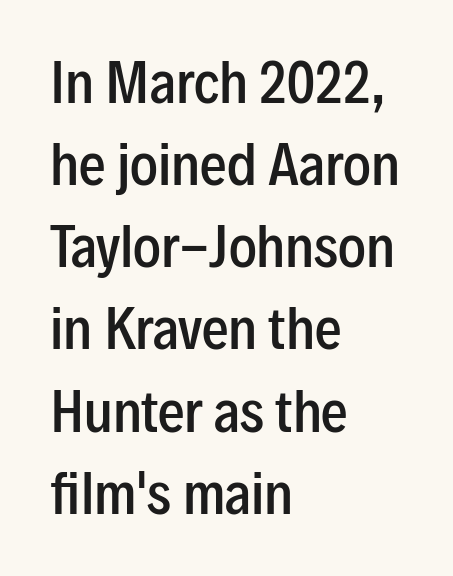
Is this a sans? Yes — the strokes have no serifs. Is there any slant? The stems are plumb. Inter-character spacing is left at the font's built-in metrics. The rendering anchors every line to the left-hand side.
